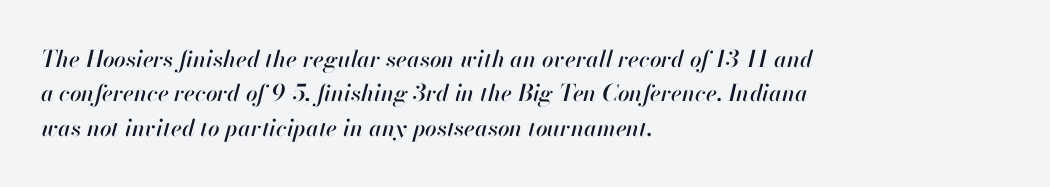
{"italic": "yes", "lean": "right", "slant_degrees": 13, "underline": "no", "align": "left", "line_spacing": "normal", "line_spacing_ratio": 1.5, "letter_spacing": "normal", "letter_spacing_em": 0.0, "glyph_px": 23}
